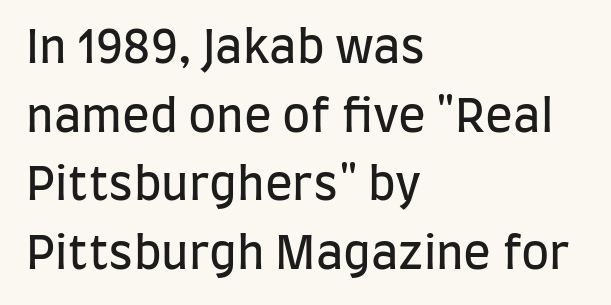
Q: Is the text bold? A: No.
Q: Is the text italic (slanted)? A: No, it is upright.
Q: Is the typeface a serif or a sans-serif typeface? A: Sans-serif.
Q: Is the text underlined? A: No.
Q: How is the paragraph aligned? A: Left-aligned.
Q: Is the spacing between letters normal or unusually wide? A: Normal.
Q: Is the spacing between lines tight, normal or loose? A: Normal.
Q: Width (condensed, normal, or wide)? A: Condensed.
Q: Stroke contrast? A: Low.
Q: x-height? A: Large.
Q: Monospaced? A: No.
